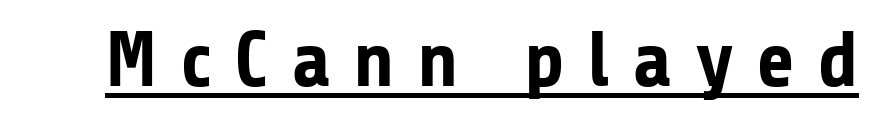
Compared with typical body copy, the letter spacing here is much looser. The letters carry no serifs — their stems end cleanly without finishing strokes. The rendering uses natural spacing where letterforms have individual widths. Heavy, bold letterforms.
